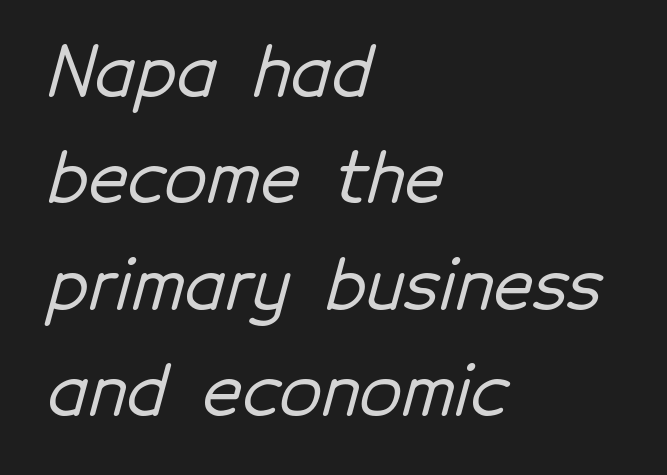
{"serif": "no", "width": "normal", "stroke_contrast": "low", "x_height": "medium", "monospaced": "no", "underline": "no", "align": "left", "line_spacing": "normal", "line_spacing_ratio": 1.54, "letter_spacing": "normal", "letter_spacing_em": 0.0, "glyph_px": 69}
